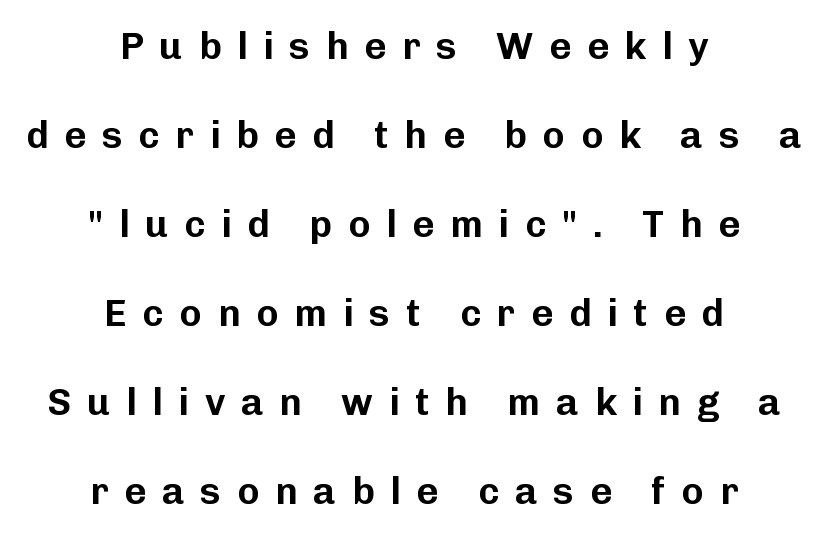
Words appear elongated and porous because spacing is wide. The passage shown is typed in a proportional face where columns would drift. Horizontally, the lines are justified to the midpoint only. Check under the words: just untouched page. The letters stand upright; this is a roman face. Baseline-to-baseline distance is far greater than the letter height.
